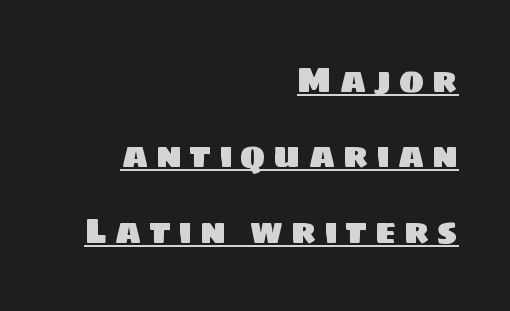
The image shows 34 px sans-serif type; set right-aligned, loose line spacing (2.22x), unusually wide letter spacing (+0.22 em), underlined; low stroke contrast and a large x-height.
